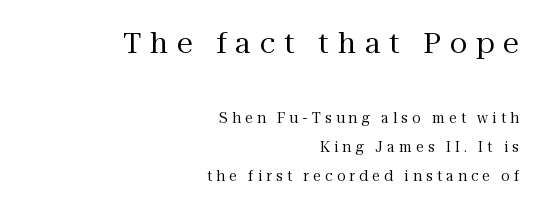
This is not heavy type; no bold has been used. The emphasis by scale lands on block number one, above. The letters are spread apart with noticeably loose tracking. Nobody drew a line under any word here. A typesetter would label this face a serif. This sample has the flowing, uneven cadence of proportional lettering.
